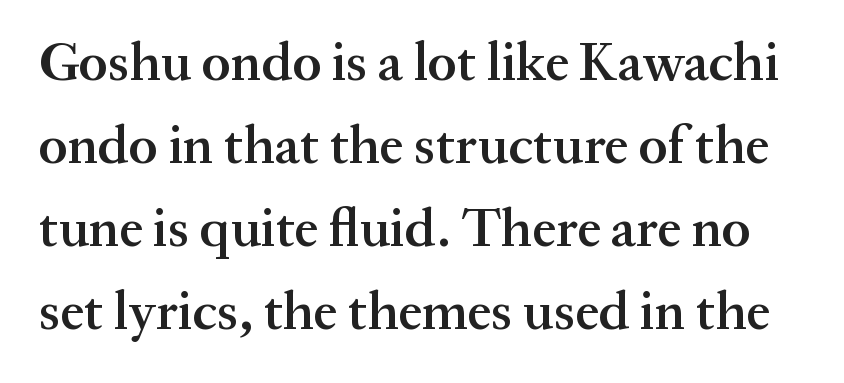
The image shows 54 px semibold serif type, upright; set normal line spacing (1.54x), normal letter spacing, not underlined; medium stroke contrast and a medium x-height.
